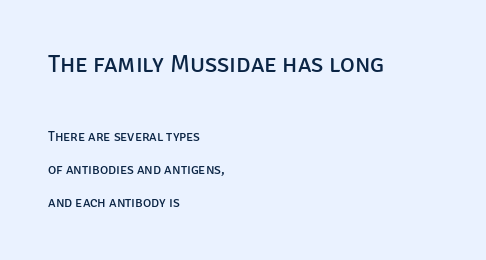
The image shows 25 px text type, upright; set left-aligned, loose line spacing (2.35x), normal letter spacing, not underlined; the first (top) block is 1.79x larger.
